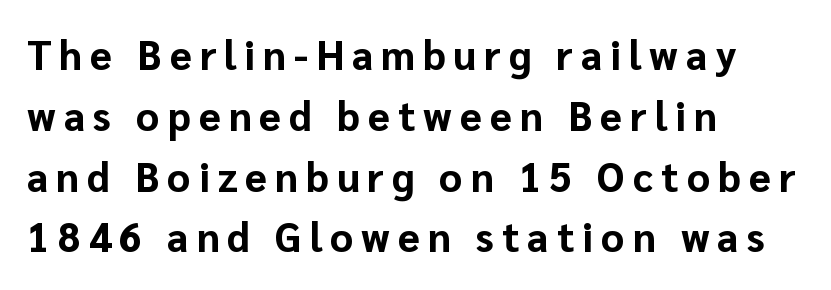
The block of text has a typical density, with ordinary space between rows. Students, this is bold: see how much ink each stroke carries. To sum up the face: it is a sans, with no serifs. Do the letters lean? They stand straight.
